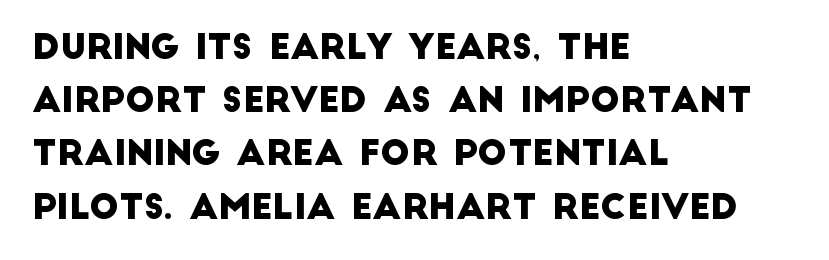
The image shows 35 px sans-serif type; set left-aligned, normal line spacing (1.52x), normal letter spacing, not underlined; low stroke contrast and a large x-height.
